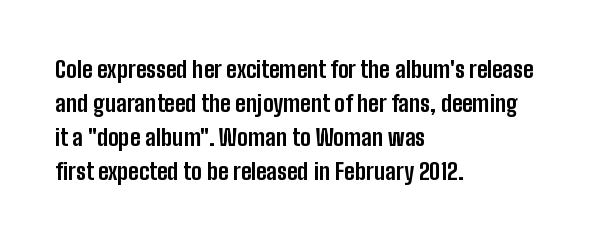
The strip under each line holds only bare page. How are the letters spaced? Ordinarily, with no added tracking. Line spacing here is normal. This rendering uses left alignment, leaving the right contour irregular. When letters stand straight like this, we call the style roman or upright. The rendering uses a bold face; every stroke is thick and dark.
